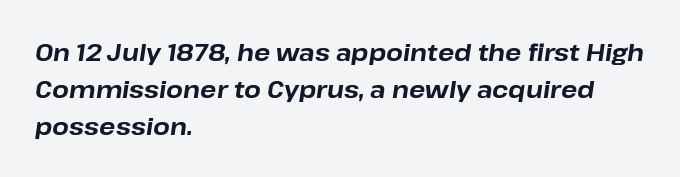
Q: Is the text bold? A: Yes.
Q: Is the text italic (slanted)? A: Yes, it leans right by about 8 degrees.
Q: Is the text underlined? A: No.
Q: How is the paragraph aligned? A: Left-aligned.
Q: Is the spacing between letters normal or unusually wide? A: Normal.
Q: Is the spacing between lines tight, normal or loose? A: Normal.
